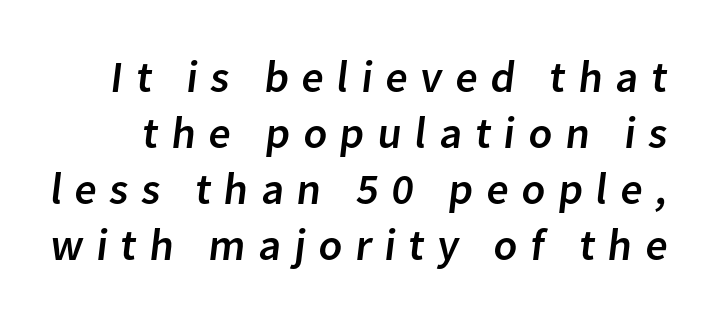
{"serif": "no", "width": "normal", "stroke_contrast": "low", "x_height": "medium", "monospaced": "no", "underline": "no", "line_spacing": "normal", "line_spacing_ratio": 1.27, "letter_spacing": "wide", "letter_spacing_em": 0.29, "glyph_px": 44}
